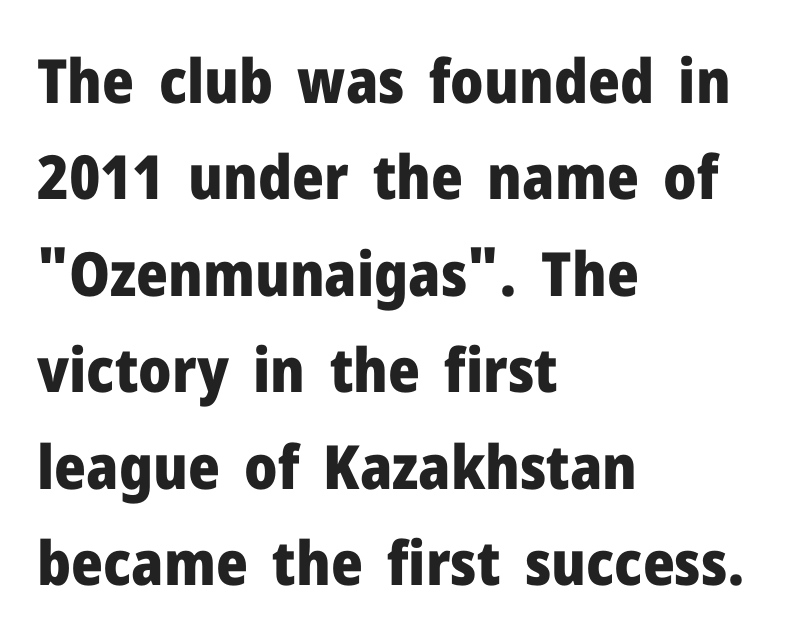
Notice how the passage keeps a crisp vertical edge on the left only. Type without underlining. Thick stems and heavy bowls — unmistakably bold. This sample has the flowing, uneven cadence of proportional lettering.
